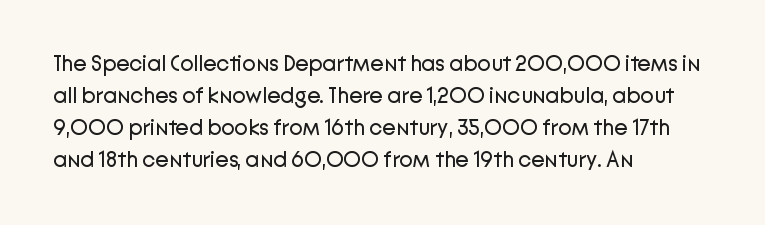
This sample uses an upright cut, with every glyph sitting square on the baseline. Check the space under the baseline: it is left empty. These lines are set flush left with a ragged right edge. Weight: not bold — regular or lighter.
